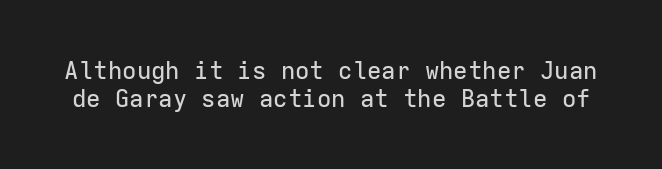
The image shows 24 px text type, upright; set tight line spacing (1.15x), normal letter spacing, not underlined.
